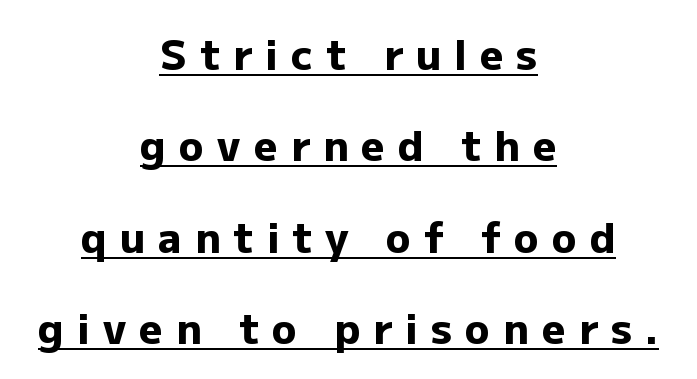
{"serif": "no", "italic": "no", "bold": "yes", "weight": "heavy", "width": "normal", "stroke_contrast": "low", "x_height": "medium", "monospaced": "no", "underline": "yes", "align": "center", "line_spacing": "loose", "line_spacing_ratio": 2.23, "letter_spacing": "wide", "letter_spacing_em": 0.32, "glyph_px": 41}
